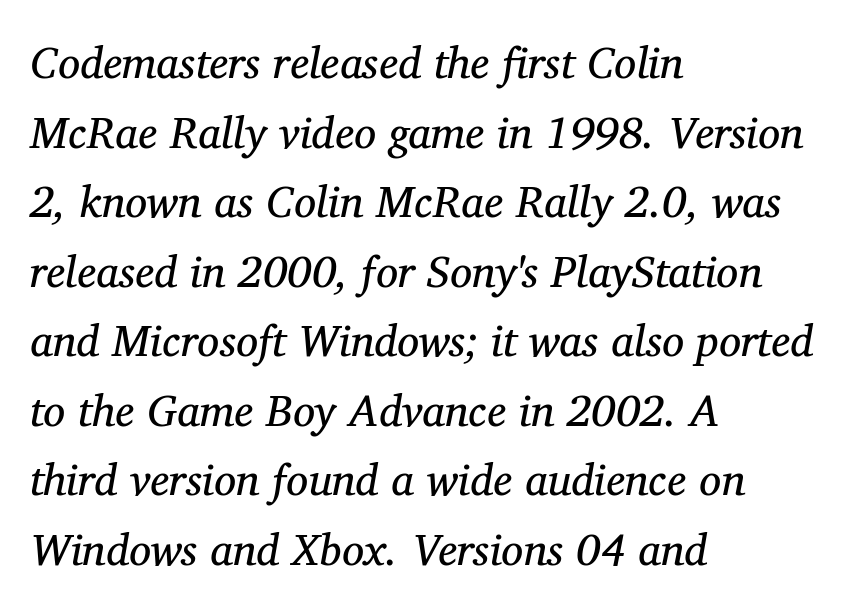
The image shows 44 px regular-weight serif type, italic (leaning right); set left-aligned, normal line spacing (1.58x), normal letter spacing, not underlined; medium stroke contrast and a medium x-height.
